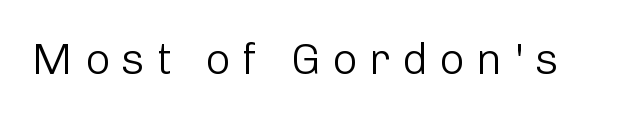
{"serif": "no", "italic": "no", "bold": "no", "weight": "light", "width": "normal", "stroke_contrast": "low", "x_height": "medium", "monospaced": "no", "underline": "no", "letter_spacing": "wide", "letter_spacing_em": 0.26, "glyph_px": 44}
